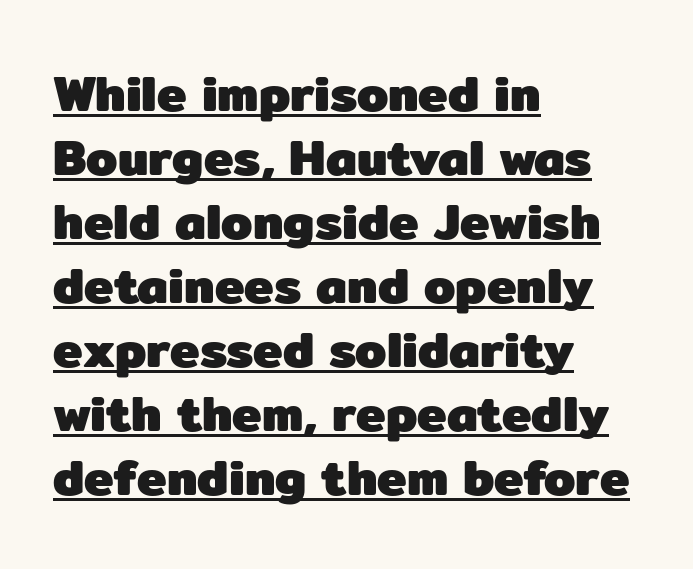
The image shows 50 px heavy sans-serif type, upright; set left-aligned, normal line spacing (1.28x), normal letter spacing, underlined; low stroke contrast and a medium x-height.
